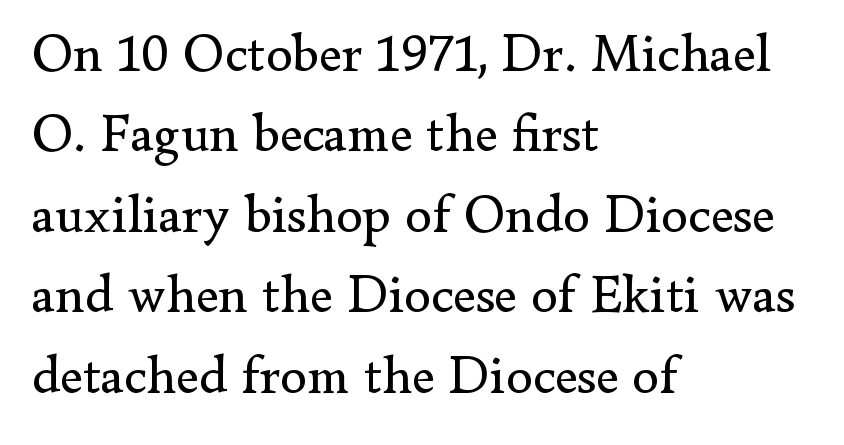
Q: Is the text bold? A: No.
Q: Is the text italic (slanted)? A: No, it is upright.
Q: Is the typeface a serif or a sans-serif typeface? A: Serif.
Q: Is the text underlined? A: No.
Q: How is the paragraph aligned? A: Left-aligned.
Q: Is the spacing between letters normal or unusually wide? A: Normal.
Q: Is the spacing between lines tight, normal or loose? A: Normal.
Q: Width (condensed, normal, or wide)? A: Normal.
Q: Stroke contrast? A: Low.
Q: x-height? A: Small.
Q: Monospaced? A: No.
